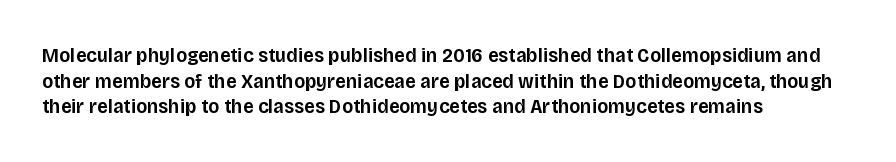
{"italic": "no", "bold": "semi", "underline": "no", "align": "left", "line_spacing_ratio": 1.22, "letter_spacing": "normal", "letter_spacing_em": 0.0, "glyph_px": 21}
